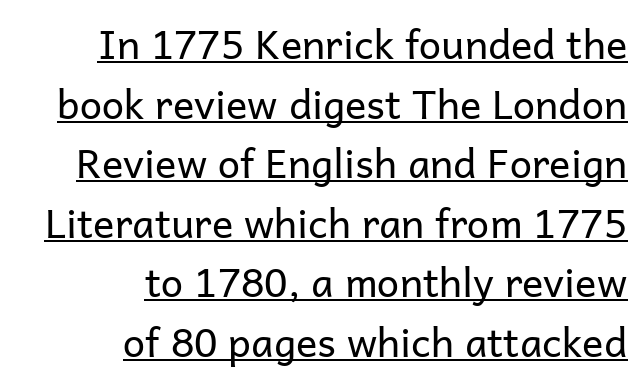
Between one letter and the next there's only the usual sliver of space. Weight: in the light-to-regular range. Every word sits above its own underline. Proportional: the letters do not fall into vertical columns. The text was rendered using a sans face with plain stroke endings. This sample keeps an unexceptional amount of space between lines.
